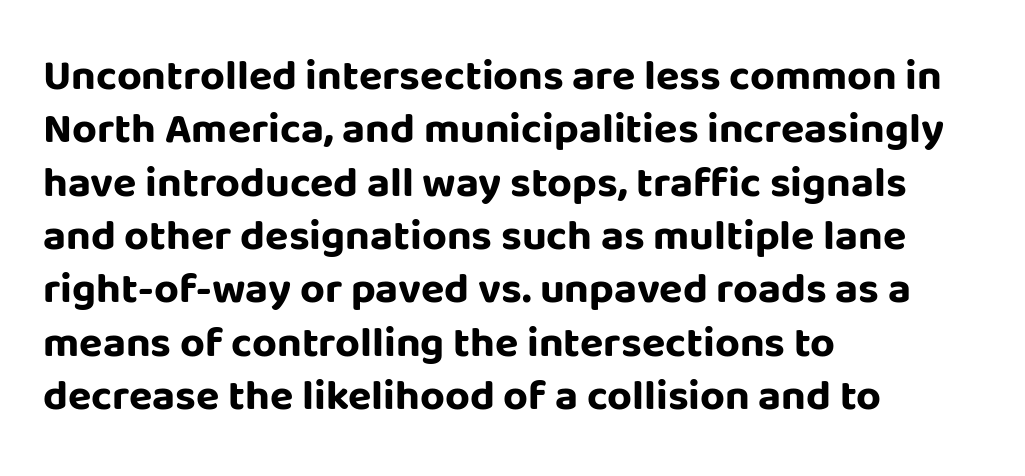
{"serif": "no", "italic": "no", "bold": "yes", "weight": "bold", "width": "normal", "stroke_contrast": "low", "x_height": "large", "monospaced": "no", "underline": "no", "align": "left", "line_spacing_ratio": 1.24, "letter_spacing": "normal", "letter_spacing_em": 0.0, "glyph_px": 43}
